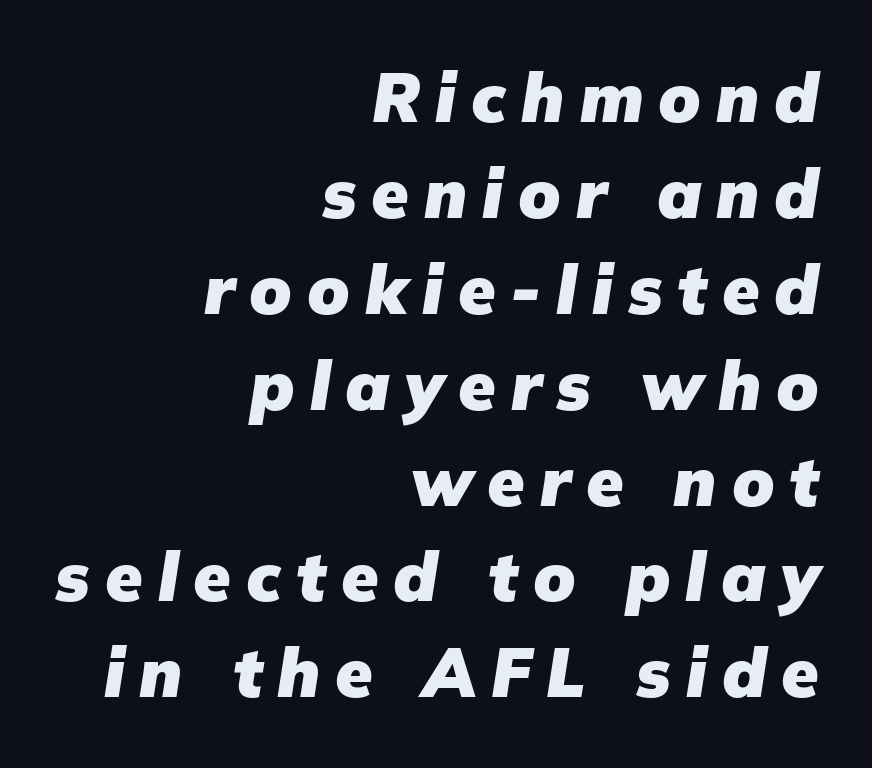
The image shows 68 px heavy type, italic (leaning right); set right-aligned, normal line spacing (1.41x), unusually wide letter spacing (+0.22 em), not underlined; low stroke contrast and a medium x-height.
